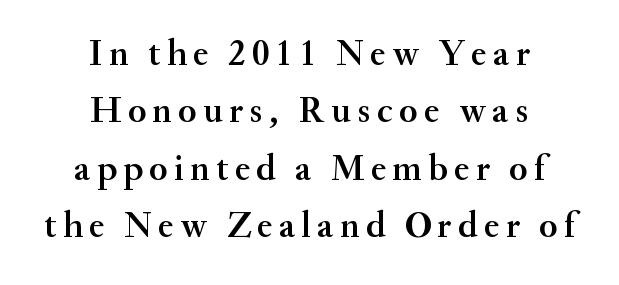
Q: Is the text italic (slanted)? A: No, it is upright.
Q: Is the typeface a serif or a sans-serif typeface? A: Serif.
Q: Is the text underlined? A: No.
Q: How is the paragraph aligned? A: Centered.
Q: Is the spacing between lines tight, normal or loose? A: Normal.
Q: Width (condensed, normal, or wide)? A: Normal.
Q: Stroke contrast? A: Medium.
Q: x-height? A: Small.
Q: Monospaced? A: No.
